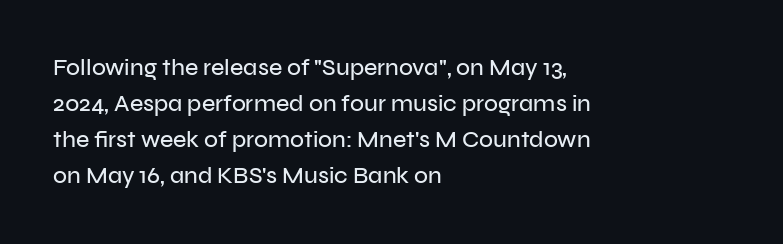
Q: Is the text italic (slanted)? A: No, it is upright.
Q: Is the text underlined? A: No.
Q: How is the paragraph aligned? A: Left-aligned.
Q: Is the spacing between letters normal or unusually wide? A: Normal.
Q: Is the spacing between lines tight, normal or loose? A: Normal.
